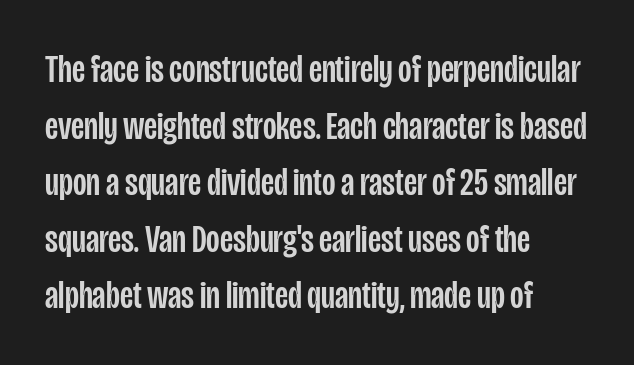
The image shows 39 px condensed sans-serif type, upright; set left-aligned, normal line spacing (1.45x), normal letter spacing, not underlined; low stroke contrast and a large x-height.
